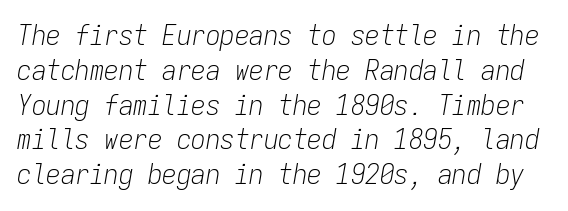
The image shows 29 px light, condensed type, italic (leaning right), monospaced; set line spacing 1.2x, normal letter spacing, not underlined; low stroke contrast and a medium x-height.
